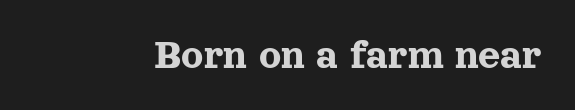
The tracking reads as untouched default to a designer's eye. The space beneath each line is pristine and unruled. Ascenders rise straight up at ninety degrees. The rendering uses natural spacing where letterforms have individual widths. Observe the serifs anchoring each vertical stroke in this sample.
